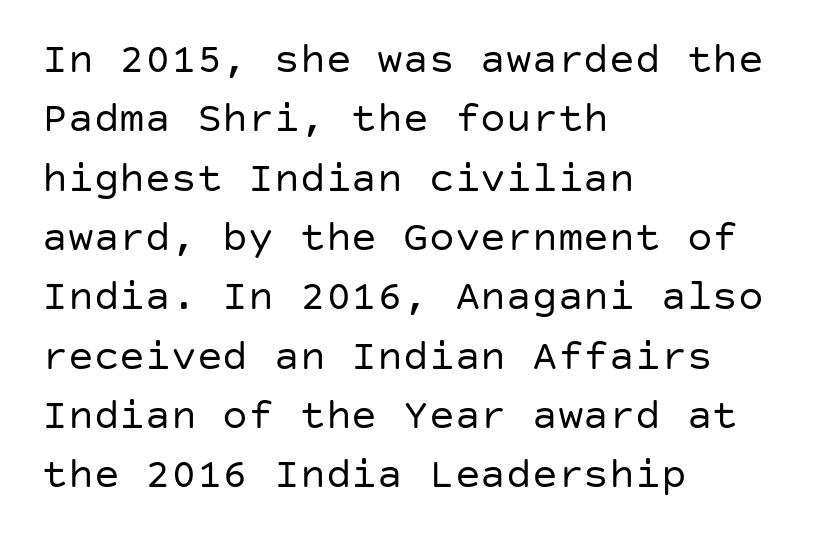
{"serif": "no", "italic": "no", "bold": "no", "weight": "regular", "width": "normal", "stroke_contrast": "low", "x_height": "large", "underline": "no", "align": "left", "line_spacing": "normal", "line_spacing_ratio": 1.38, "letter_spacing": "normal", "letter_spacing_em": 0.0, "glyph_px": 43}
